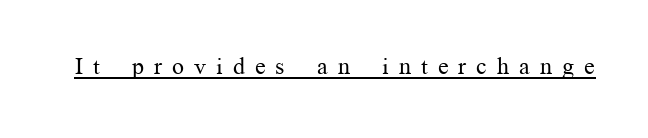
{"italic": "no", "bold": "no", "underline": "yes", "letter_spacing": "wide", "letter_spacing_em": 0.42, "glyph_px": 24}
